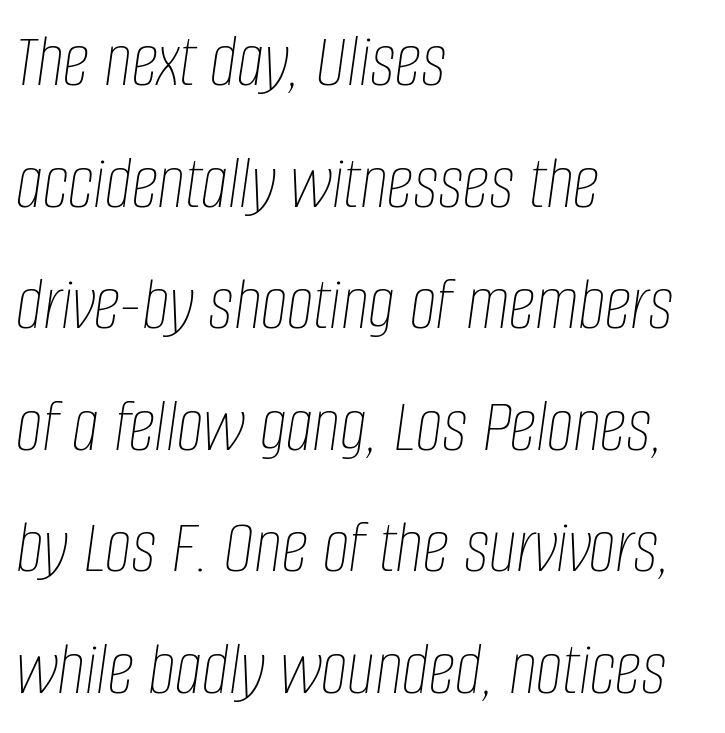
Looking at the ascenders, they clearly lean. The specimen omits any rule beneath the text block's lines. Do the characters align in a grid? No, the font is proportional. All the whitespace from short lines collects on the right. The strokes carry an ordinary text weight at most. Regarding leading, the lines here are spaced in the standard way.
